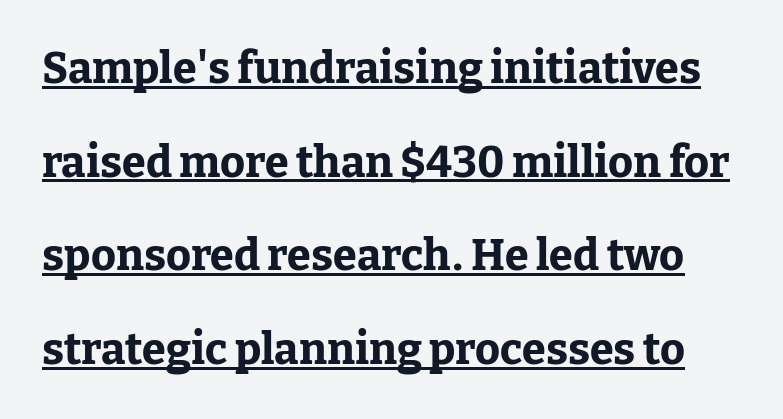
Airy leading. Looks like regular typesetting: each glyph gets only the width it needs. Characters remain perfectly vertical along every line. What stands out about the letter spacing? Nothing — it is the standard amount.
